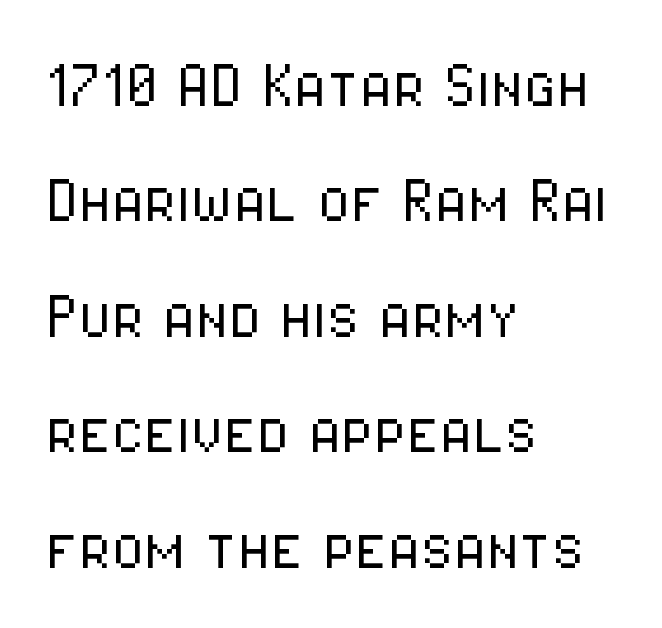
The leading is moderate, giving the passage an even texture. Rendered with straight, roman letterforms. Nothing sits at the stroke ends, so this counts as sans-serif. Observe the ordinary spacing: letters are neighbours, not strangers. This sample has the flowing, uneven cadence of proportional lettering.
